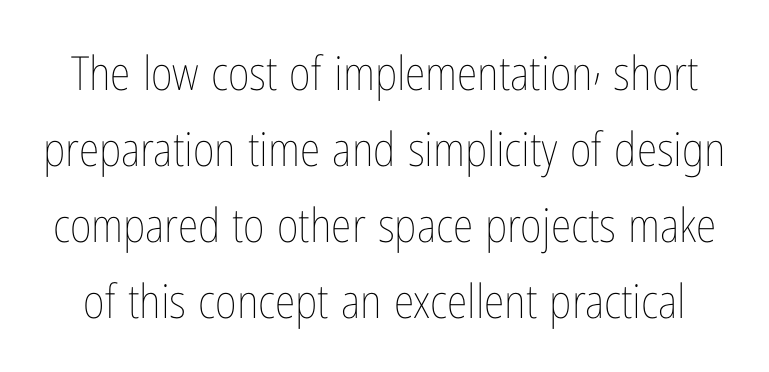
The image shows 47 px thin, condensed type, upright; set normal line spacing (1.62x), normal letter spacing, not underlined; low stroke contrast and a medium x-height.
